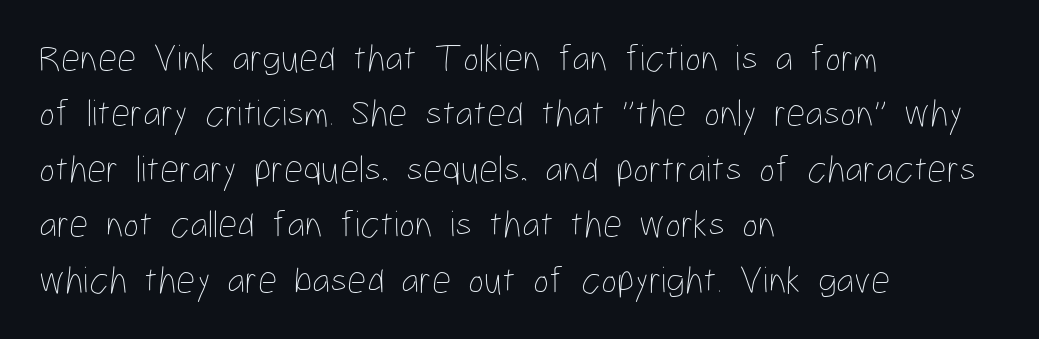
The image shows 38 px thin, condensed type, upright; set left-aligned, normal line spacing (1.46x), normal letter spacing, not underlined; low stroke contrast and a medium x-height.
